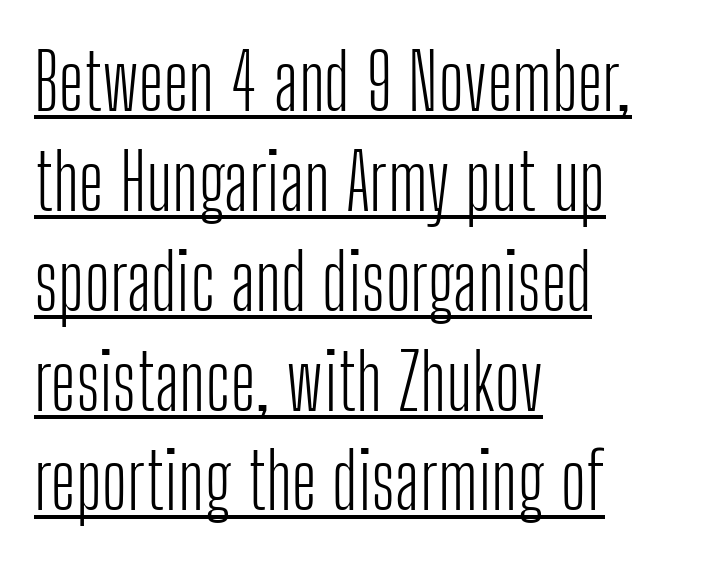
The image shows 78 px light, condensed sans-serif type, upright; set left-aligned, normal line spacing (1.28x), normal letter spacing, underlined; low stroke contrast and a medium x-height.
